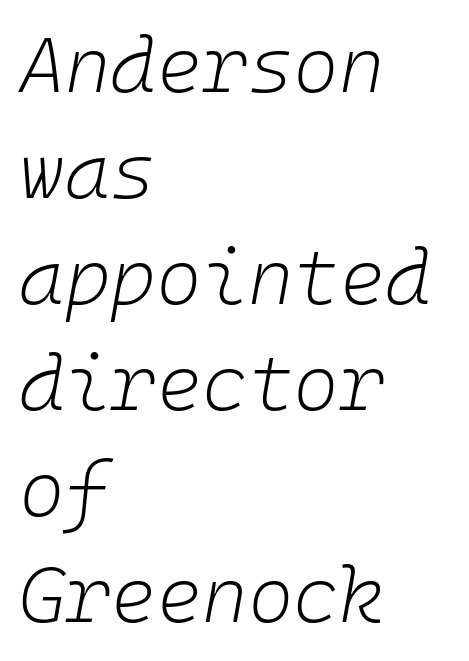
The characters are drawn with everyday or finer stroke widths. Any mark beneath the type? The region is blank. The letters sit at their default tracking, neither squeezed nor spread. The lines in this sample share a left origin and differ only in where they stop. The glyphs look as if they've been sheared to an angle.
